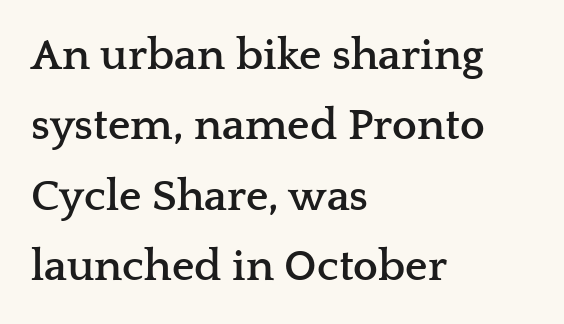
The image shows 44 px semibold, wide serif type, upright; set left-aligned, normal line spacing (1.6x), normal letter spacing, not underlined; low stroke contrast and a medium x-height.
